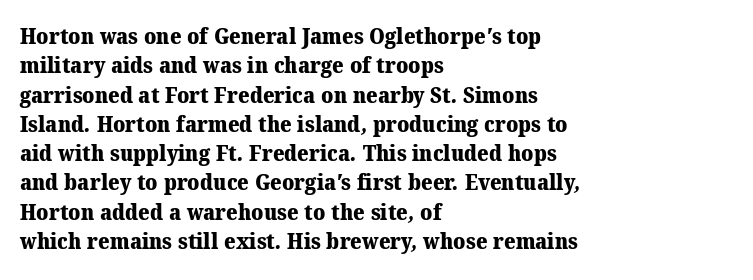
{"bold": "yes", "underline": "no", "align": "left", "line_spacing": "normal", "line_spacing_ratio": 1.33, "letter_spacing": "normal", "letter_spacing_em": 0.0, "glyph_px": 22}
